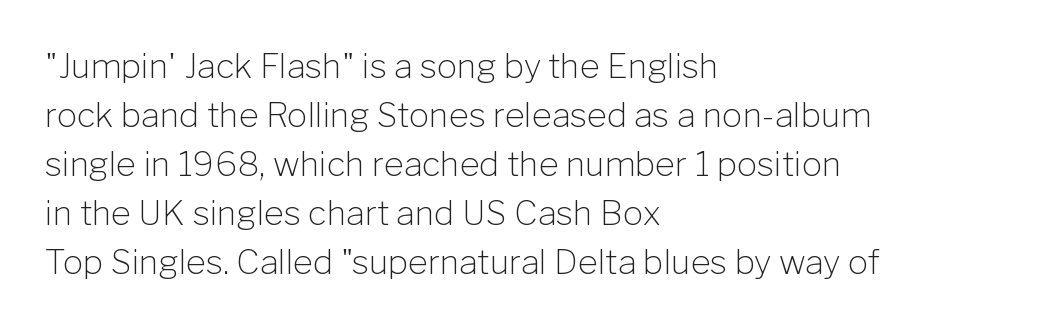
Each letter keeps its own natural width here, so spacing adapts to shape. Has an underline been added? It has not. Nothing unusual about the tracking: characters are spaced as the font intends. Designer's note — italics off, roman on.
